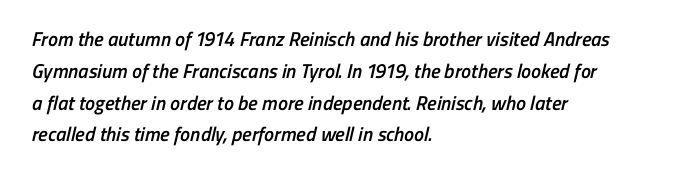
The rendering keeps characters at their native spacing. How heavy is the stroke? Medium-heavy — a semibold, shy of bold. Whoever set this chose a conventional vertical rhythm. A classic flush-left, rag-right setting is used for this passage.
